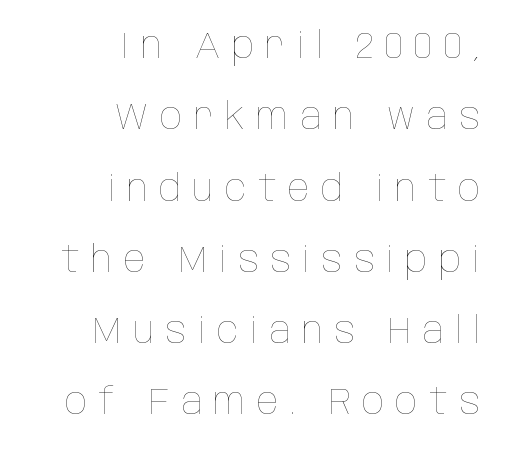
Stroke thickness stays within the range of a standard reading face or lighter. A typesetter would call this proportional, since set widths differ per character. Is the letter spacing exaggerated? Yes — the characters are pushed far apart. Underlining? Definitely not there.
